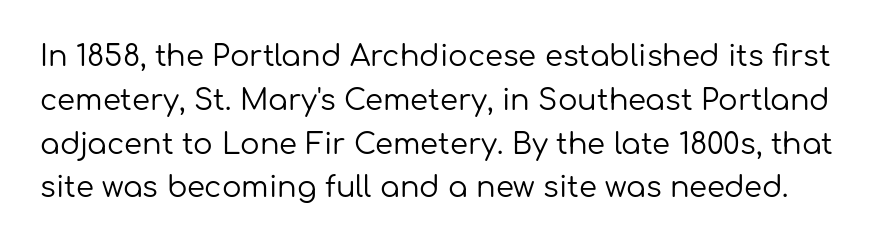
{"serif": "no", "italic": "no", "bold": "no", "weight": "regular", "width": "normal", "stroke_contrast": "low", "x_height": "medium", "monospaced": "no", "underline": "no", "line_spacing": "normal", "line_spacing_ratio": 1.51, "letter_spacing": "normal", "letter_spacing_em": 0.0, "glyph_px": 29}
